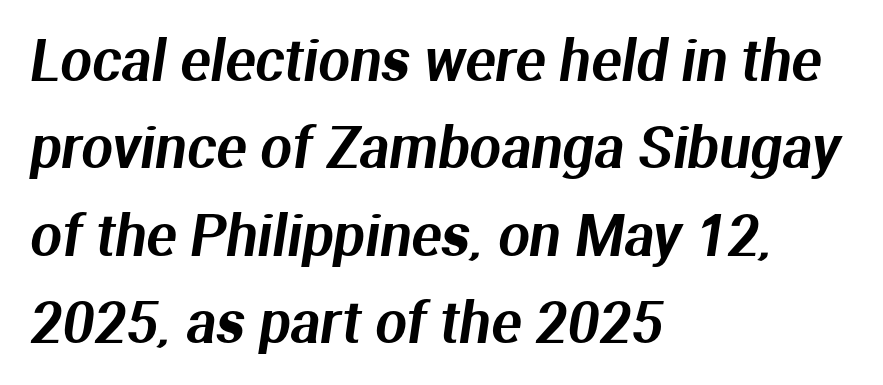
Q: Is the typeface a serif or a sans-serif typeface? A: Sans-serif.
Q: Is the text underlined? A: No.
Q: How is the paragraph aligned? A: Left-aligned.
Q: Is the spacing between letters normal or unusually wide? A: Normal.
Q: Is the spacing between lines tight, normal or loose? A: Normal.
Q: Width (condensed, normal, or wide)? A: Normal.
Q: Stroke contrast? A: Medium.
Q: x-height? A: Medium.
Q: Monospaced? A: No.
